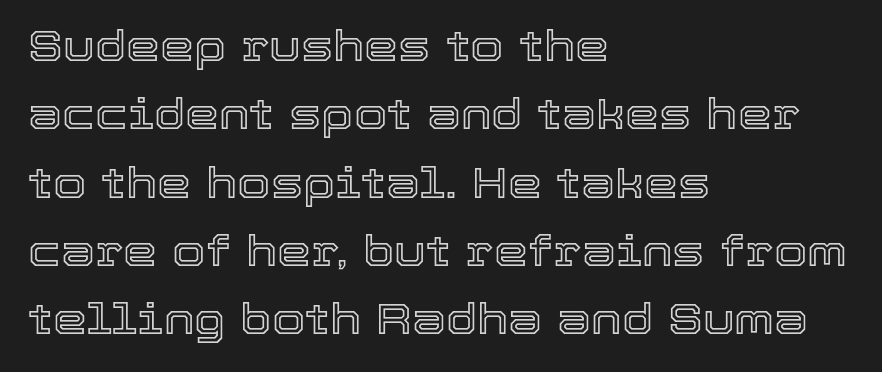
{"italic": "no", "width": "normal", "x_height": "medium", "monospaced": "no", "underline": "no", "align": "left", "line_spacing": "normal", "line_spacing_ratio": 1.59, "letter_spacing": "normal", "letter_spacing_em": 0.0, "glyph_px": 43}
